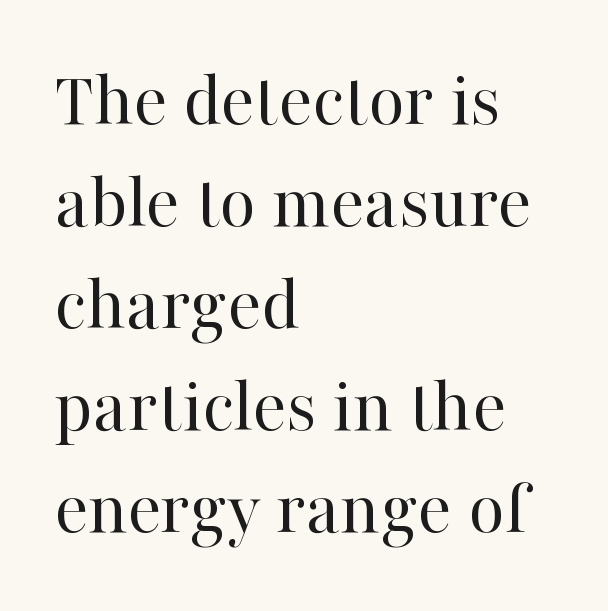
Q: Is the text bold? A: No.
Q: Is the text italic (slanted)? A: No, it is upright.
Q: Is the typeface a serif or a sans-serif typeface? A: Serif.
Q: Is the text underlined? A: No.
Q: How is the paragraph aligned? A: Left-aligned.
Q: Is the spacing between letters normal or unusually wide? A: Normal.
Q: Is the spacing between lines tight, normal or loose? A: Normal.
Q: Width (condensed, normal, or wide)? A: Normal.
Q: Stroke contrast? A: High.
Q: x-height? A: Medium.
Q: Monospaced? A: No.
